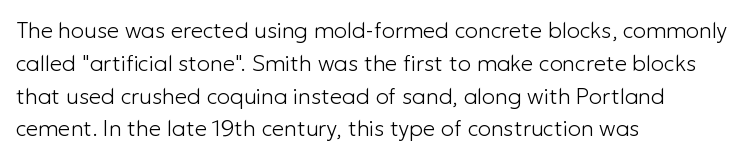
Descender tails drop into unmarked territory. Vertically, the passage feels balanced, rows spaced as you'd expect. The typesetter chose a ragged-right arrangement here. The typography opts for an upright posture over an oblique one. The rendering keeps characters at their native spacing. Stroke mass is kept to a normal reading level or below.
